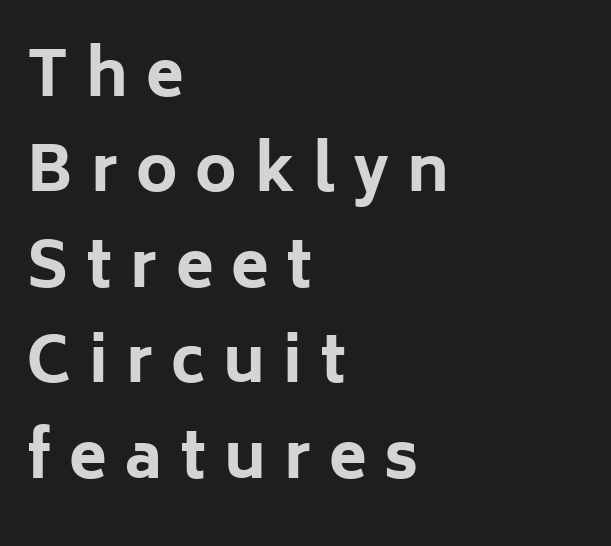
Each word looks stretched out because of the extra space between its letters. Stroke terminals: plain, sans-serif. The rows are spaced the way most documents space them. Heft: maximum for text — a bold. The face used here is proportionally spaced, like ordinary book or web type. This rendering uses left alignment, leaving the right contour irregular.
